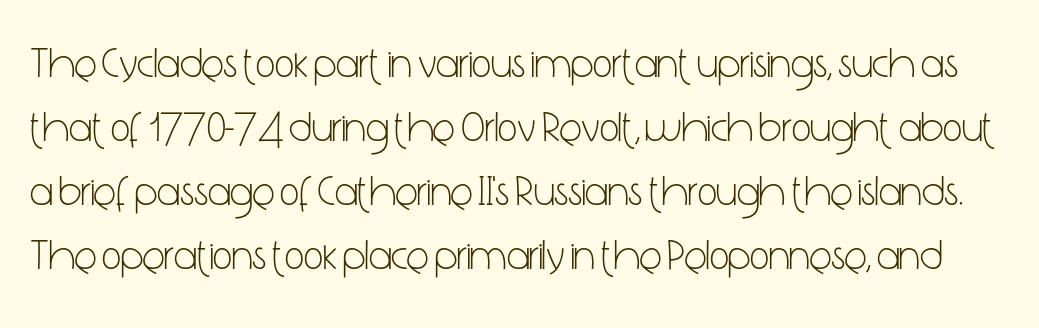
{"serif": "no", "italic": "no", "bold": "no", "weight": "light", "width": "condensed", "stroke_contrast": "low", "x_height": "medium", "monospaced": "no", "underline": "no", "line_spacing": "normal", "line_spacing_ratio": 1.52, "letter_spacing": "normal", "letter_spacing_em": 0.0, "glyph_px": 42}
